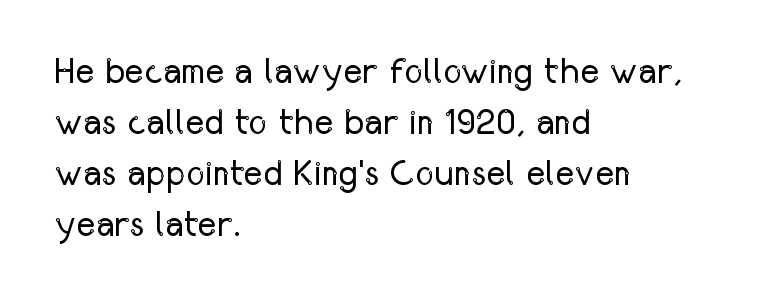
{"serif": "no", "italic": "no", "bold": "no", "weight": "regular", "width": "condensed", "stroke_contrast": "low", "x_height": "medium", "monospaced": "no", "underline": "no", "align": "left", "line_spacing": "normal", "line_spacing_ratio": 1.42, "letter_spacing": "normal", "letter_spacing_em": 0.0, "glyph_px": 36}
